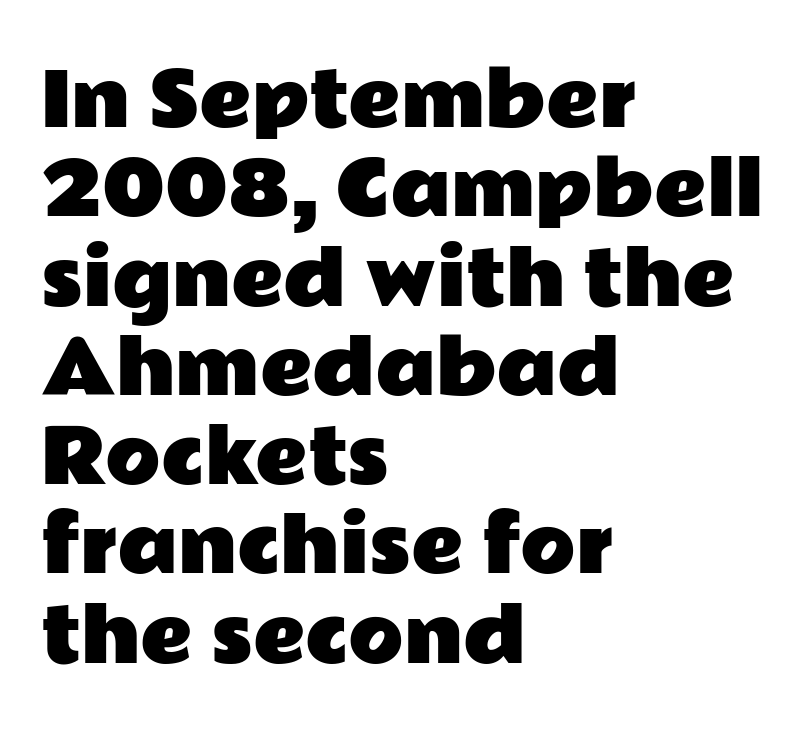
{"serif": "no", "italic": "no", "width": "wide", "stroke_contrast": "low", "x_height": "medium", "monospaced": "no", "underline": "no", "align": "left", "line_spacing_ratio": 1.24, "letter_spacing": "normal", "letter_spacing_em": 0.0, "glyph_px": 72}
